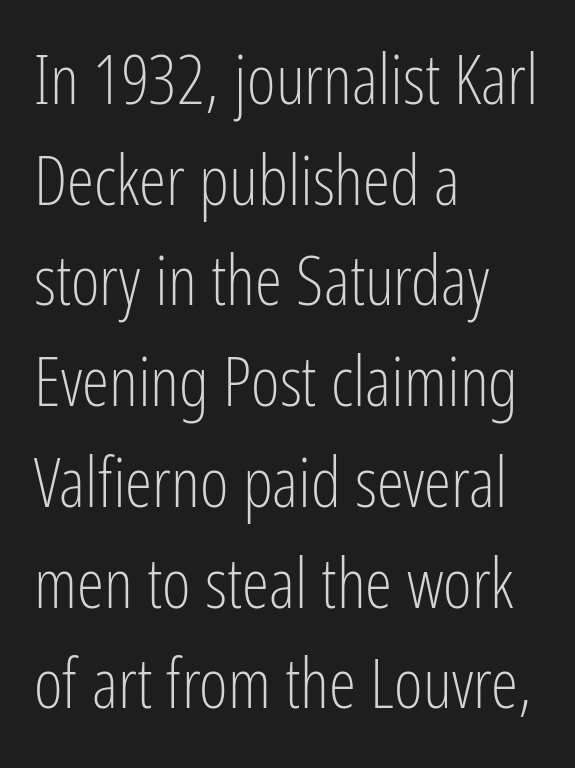
The image shows 69 px light, condensed sans-serif type, upright; set left-aligned, normal line spacing (1.46x), normal letter spacing, not underlined; low stroke contrast and a medium x-height.
